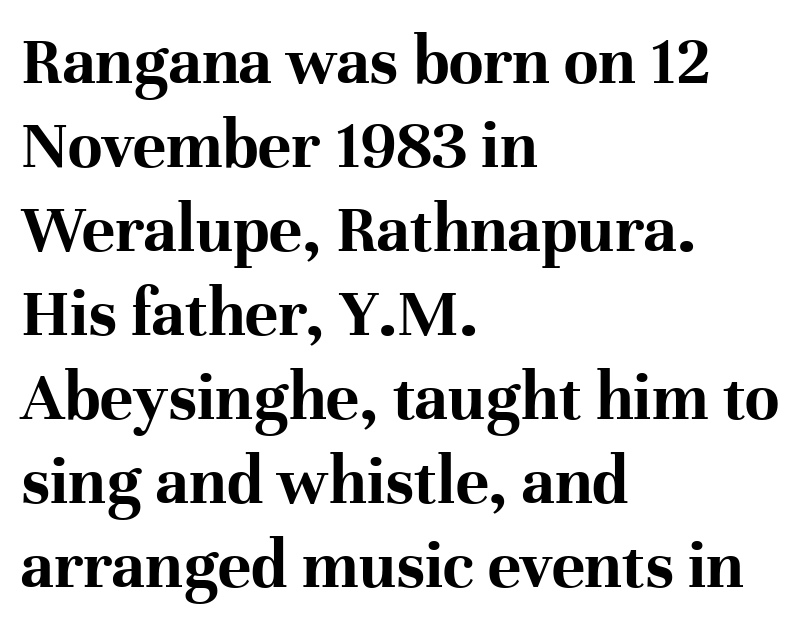
Just letters on the line, the space beneath them empty. Posture: upright roman. You'd pick this weight for a headline — it's a proper bold. Each line starts at the same left margin while the right side varies. Little horizontal feet cap the strokes, marking this as serif type.
